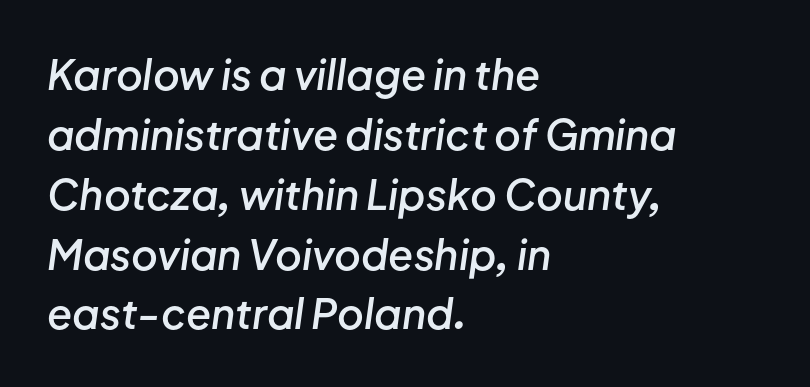
The sample has been set in demibold, a notch under bold. Here the designer chose a conventional face with non-uniform glyph widths. Is there much room between lines? A standard amount, neither cramped nor airy. Every character sits at an angle, as italics do. Typeset ragged right — the left edge is the straight one. Letter spacing: default.
